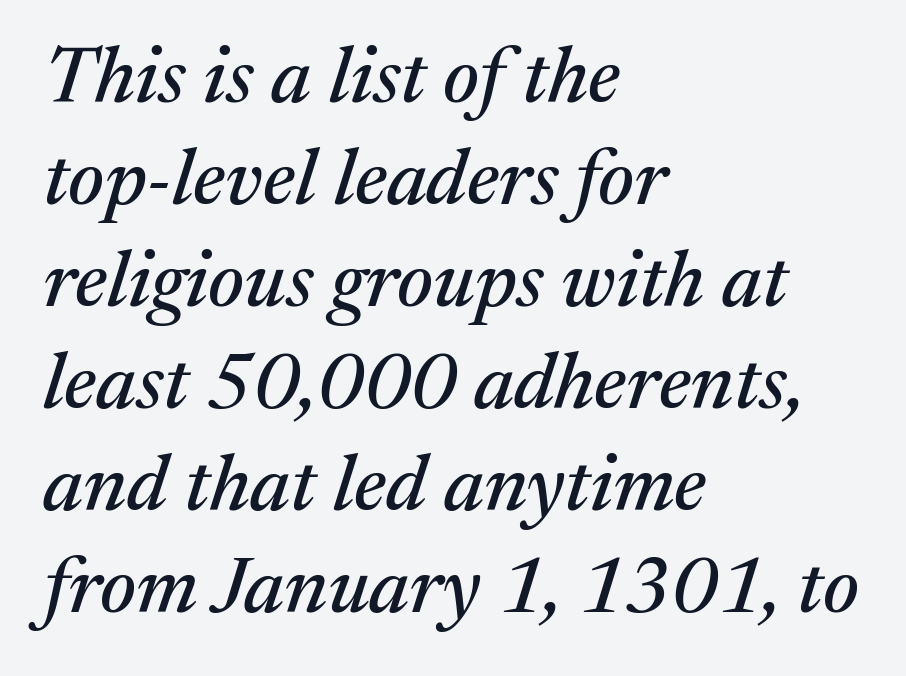
The image shows 79 px serif type, italic (leaning right); set left-aligned, normal line spacing (1.29x), normal letter spacing, not underlined; medium stroke contrast and a medium x-height.
